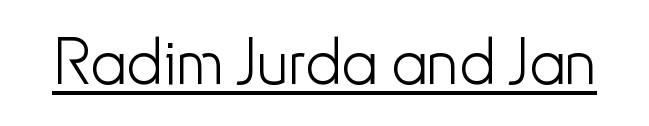
Compared with typical body copy, the letter spacing here is the same. Is there an underline? Yes — a line sits under the letters. A typesetter would label this face a sans. In terms of posture, this sample is upright.
